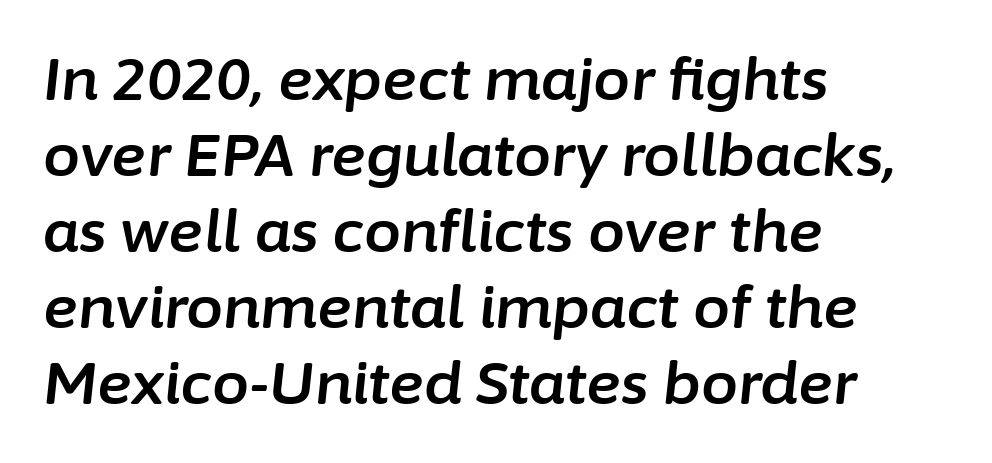
Q: Is the text italic (slanted)? A: Yes, it leans right by about 6 degrees.
Q: Is the text underlined? A: No.
Q: How is the paragraph aligned? A: Left-aligned.
Q: Is the spacing between letters normal or unusually wide? A: Normal.
Q: Is the spacing between lines tight, normal or loose? A: Normal.
Q: Width (condensed, normal, or wide)? A: Normal.
Q: Stroke contrast? A: Low.
Q: x-height? A: Medium.
Q: Monospaced? A: No.
